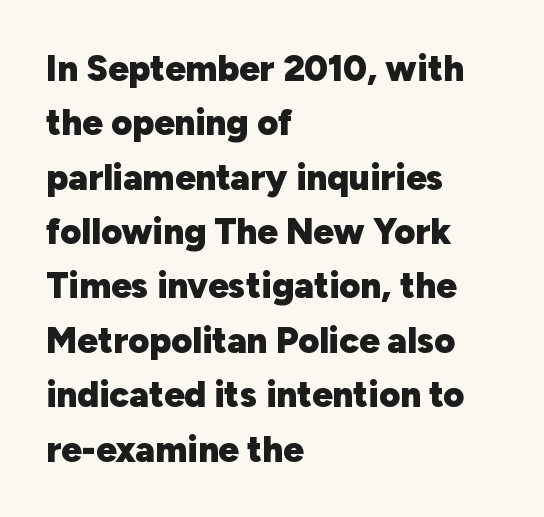
Q: Is the text bold? A: Yes.
Q: Is the text italic (slanted)? A: No, it is upright.
Q: Is the typeface a serif or a sans-serif typeface? A: Sans-serif.
Q: Is the text underlined? A: No.
Q: How is the paragraph aligned? A: Left-aligned.
Q: Is the spacing between letters normal or unusually wide? A: Normal.
Q: Is the spacing between lines tight, normal or loose? A: Normal.
Q: Width (condensed, normal, or wide)? A: Normal.
Q: Stroke contrast? A: Low.
Q: x-height? A: Medium.
Q: Monospaced? A: No.
